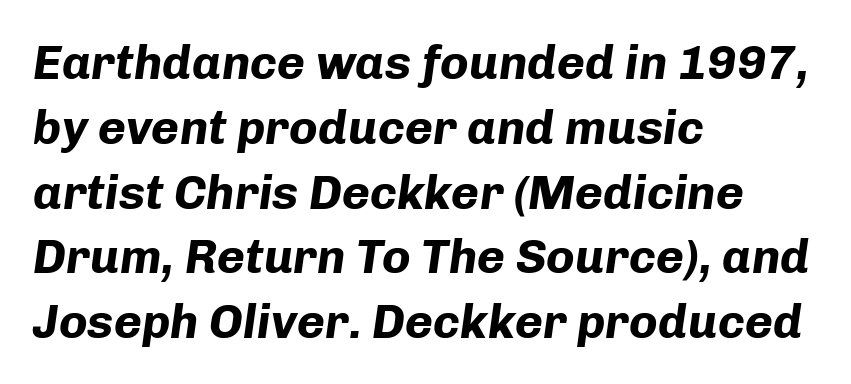
You can tell it's italic because the verticals aren't actually vertical. How would I describe the line gaps? Plain and ordinary. Look at the tracking — it's just the regular setting, nothing added. A typesetter would call this proportional, since set widths differ per character. The text block is weighted toward the left margin, trailing off unevenly rightward. The zone under the glyphs is completely vacant.
